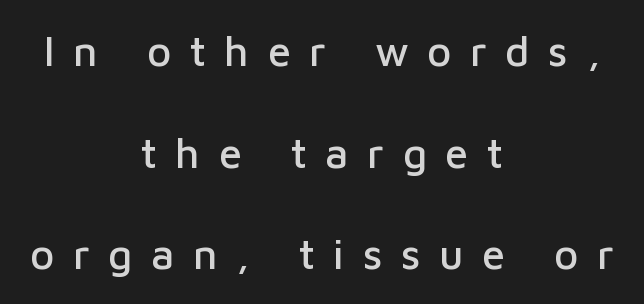
{"serif": "no", "italic": "no", "width": "normal", "stroke_contrast": "low", "x_height": "medium", "monospaced": "no", "underline": "no", "align": "center", "line_spacing": "loose", "line_spacing_ratio": 2.42, "letter_spacing": "wide", "letter_spacing_em": 0.44, "glyph_px": 42}
